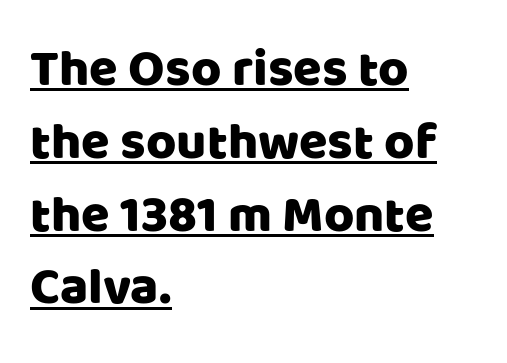
Q: Is the text italic (slanted)? A: No, it is upright.
Q: Is the typeface a serif or a sans-serif typeface? A: Sans-serif.
Q: Is the text underlined? A: Yes.
Q: How is the paragraph aligned? A: Left-aligned.
Q: Is the spacing between letters normal or unusually wide? A: Normal.
Q: Is the spacing between lines tight, normal or loose? A: Normal.
Q: Width (condensed, normal, or wide)? A: Normal.
Q: Stroke contrast? A: Low.
Q: x-height? A: Large.
Q: Monospaced? A: No.
